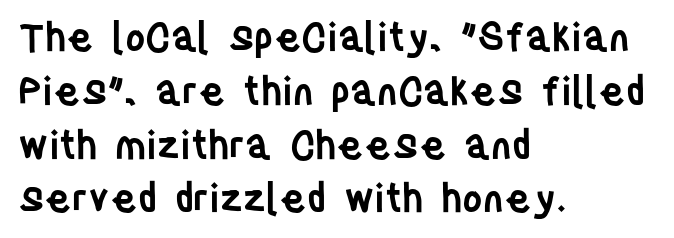
{"serif": "no", "italic": "no", "bold": "semi", "weight": "semibold", "width": "condensed", "stroke_contrast": "low", "x_height": "large", "monospaced": "no", "underline": "no", "align": "left", "line_spacing": "normal", "line_spacing_ratio": 1.38, "letter_spacing": "normal", "letter_spacing_em": 0.0, "glyph_px": 39}
